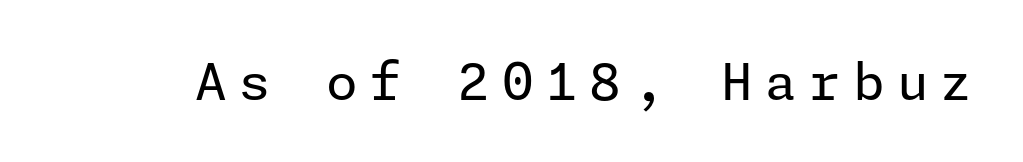
Descenders are the only things crossing below the line. The font sits on the lighter half of the weight spectrum, regular included. In terms of posture, this sample is upright. Stroke terminals: plain, sans-serif. There is plenty of visible air inserted between adjacent glyphs.
